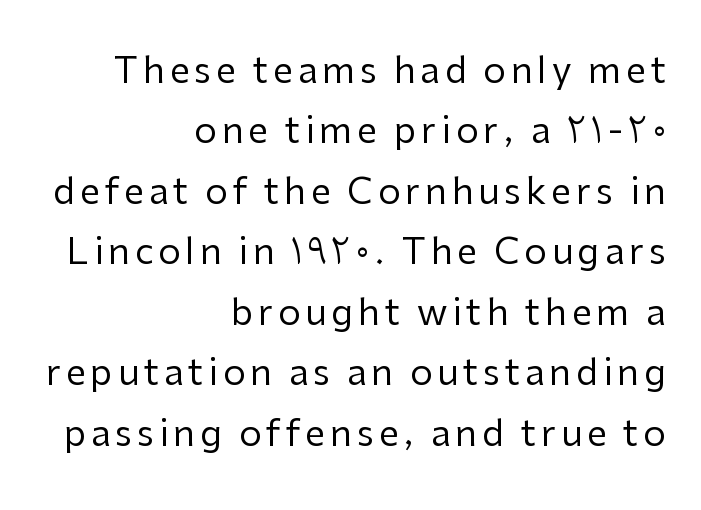
{"serif": "no", "italic": "no", "bold": "no", "weight": "regular", "width": "normal", "stroke_contrast": "low", "x_height": "medium", "monospaced": "no", "underline": "no", "align": "right", "line_spacing": "normal", "line_spacing_ratio": 1.68, "glyph_px": 36}
